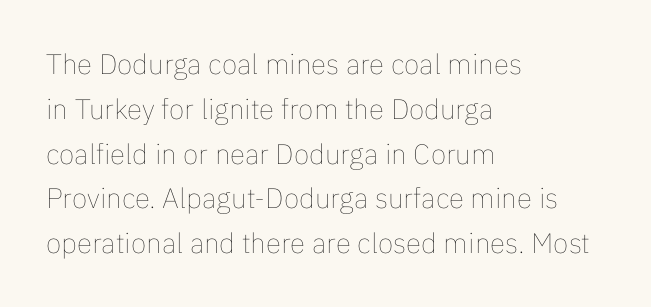
{"italic": "no", "bold": "no", "weight": "thin", "width": "normal", "stroke_contrast": "low", "x_height": "medium", "monospaced": "no", "underline": "no", "align": "left", "line_spacing": "normal", "line_spacing_ratio": 1.6, "letter_spacing": "normal", "letter_spacing_em": 0.0, "glyph_px": 28}
